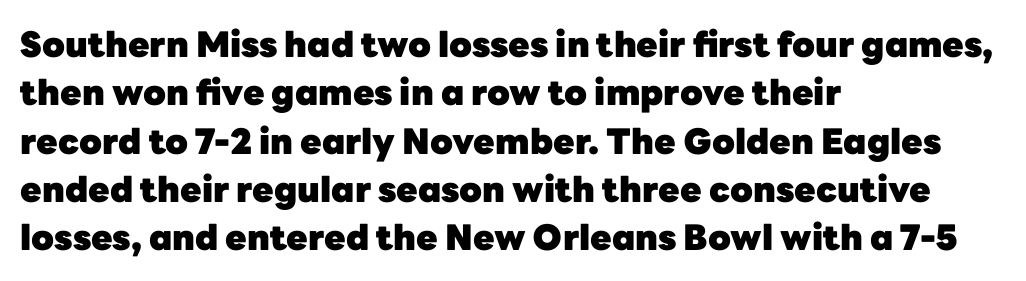
{"serif": "no", "italic": "no", "bold": "yes", "weight": "heavy", "width": "normal", "stroke_contrast": "low", "x_height": "medium", "monospaced": "no", "underline": "no", "align": "left", "line_spacing": "normal", "line_spacing_ratio": 1.38, "letter_spacing": "normal", "letter_spacing_em": 0.0, "glyph_px": 35}
